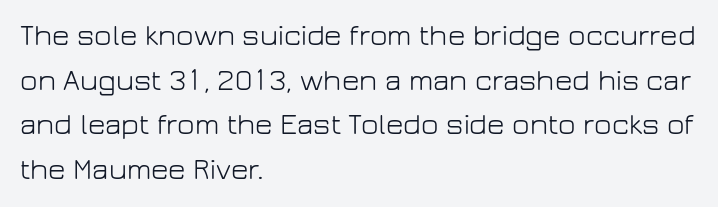
{"serif": "no", "italic": "no", "bold": "no", "weight": "light", "width": "normal", "stroke_contrast": "low", "x_height": "medium", "monospaced": "no", "underline": "no", "align": "left", "line_spacing": "normal", "line_spacing_ratio": 1.49, "letter_spacing": "normal", "letter_spacing_em": 0.0, "glyph_px": 30}
